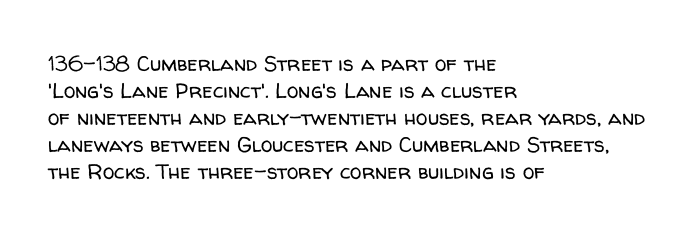
The passage shown is not underscored anywhere. Summary of vertical rhythm: regular, with standard interline spacing. The rag falls on the right side of this text block. Notice how the stems are strictly vertical — no italics here. Vertical stems look standard width or narrower in stroke.
